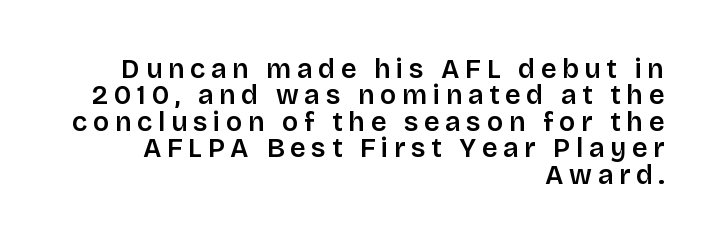
Q: Is the text italic (slanted)? A: No, it is upright.
Q: Is the text underlined? A: No.
Q: How is the paragraph aligned? A: Right-aligned.
Q: Is the spacing between letters normal or unusually wide? A: Unusually wide.
Q: Is the spacing between lines tight, normal or loose? A: Tight.
